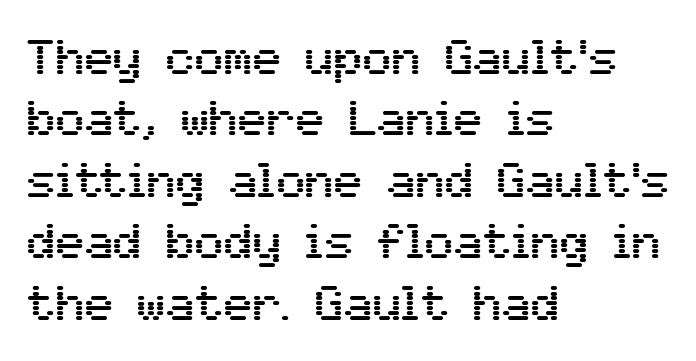
Q: Is the text italic (slanted)? A: No, it is upright.
Q: Is the typeface a serif or a sans-serif typeface? A: Sans-serif.
Q: Is the text underlined? A: No.
Q: How is the paragraph aligned? A: Left-aligned.
Q: Is the spacing between letters normal or unusually wide? A: Normal.
Q: Is the spacing between lines tight, normal or loose? A: Normal.
Q: Width (condensed, normal, or wide)? A: Normal.
Q: Stroke contrast? A: Medium.
Q: x-height? A: Medium.
Q: Monospaced? A: No.
